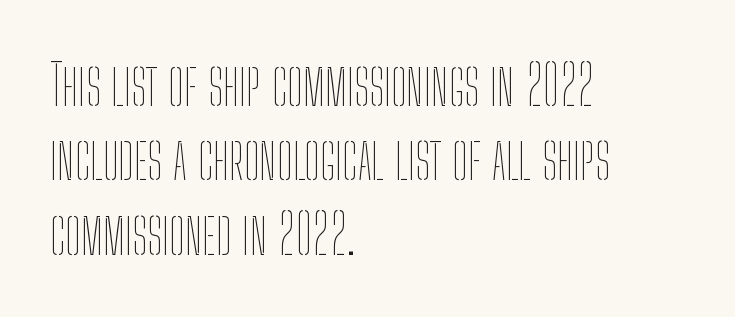
Leftover space on each line is placed entirely after the last word. Italic: no, the glyphs are upright roman. The strokes carry an ordinary text weight at most. A typesetter would call this proportional, since set widths differ per character.
